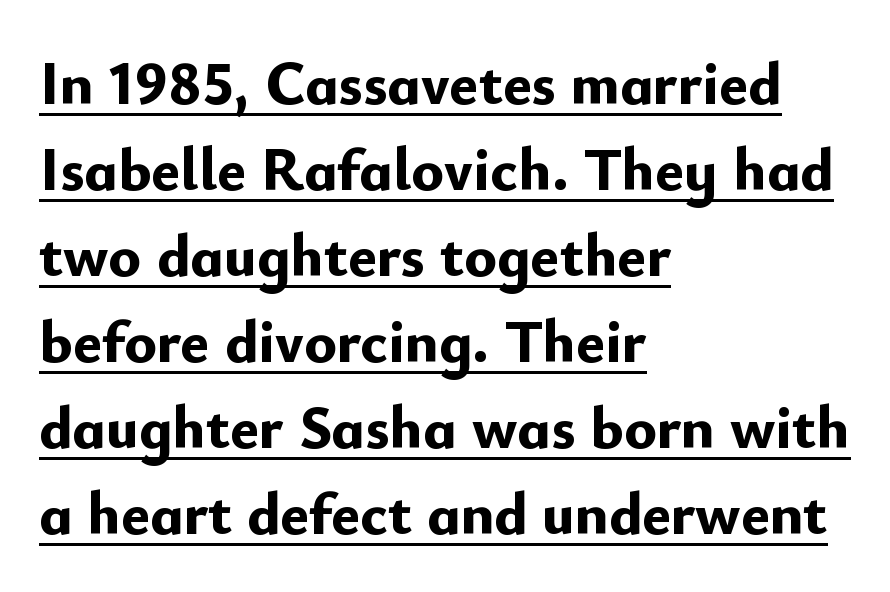
Q: Is the text bold? A: Yes.
Q: Is the text italic (slanted)? A: No, it is upright.
Q: Is the typeface a serif or a sans-serif typeface? A: Sans-serif.
Q: Is the text underlined? A: Yes.
Q: How is the paragraph aligned? A: Left-aligned.
Q: Is the spacing between letters normal or unusually wide? A: Normal.
Q: Is the spacing between lines tight, normal or loose? A: Normal.
Q: Width (condensed, normal, or wide)? A: Normal.
Q: Stroke contrast? A: Low.
Q: x-height? A: Small.
Q: Monospaced? A: No.
